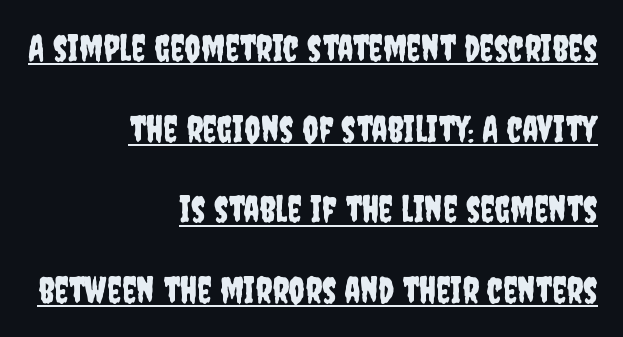
{"serif": "no", "italic": "no", "width": "condensed", "stroke_contrast": "low", "x_height": "large", "monospaced": "no", "underline": "yes", "align": "right", "line_spacing": "loose", "line_spacing_ratio": 2.24, "letter_spacing": "normal", "letter_spacing_em": 0.0, "glyph_px": 36}
